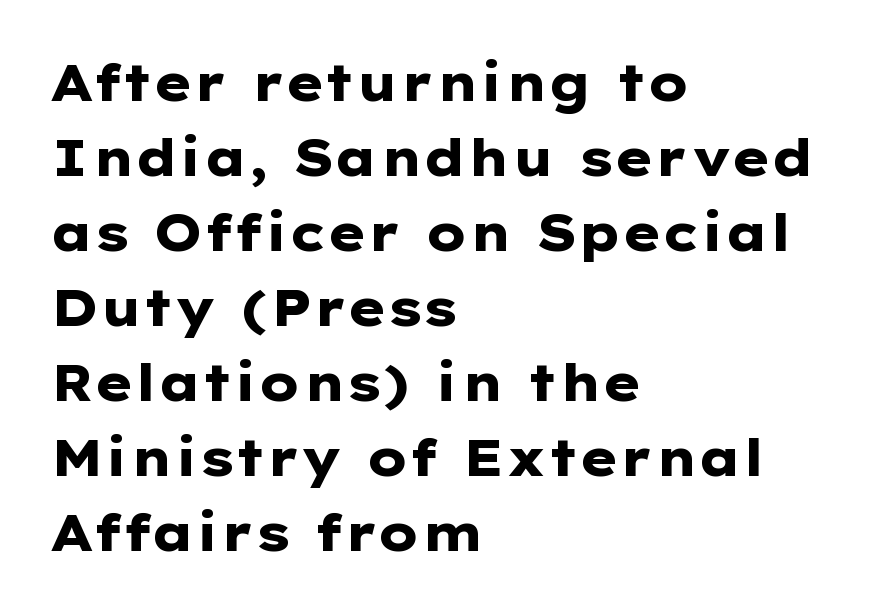
Baseline-to-baseline distance is the conventional proportion of letter height. The letters are bold, with thick, heavy strokes. Reading down the block, your eye returns to a fixed left position each line. What stands out about the letter spacing? Nothing — it is the standard amount.
